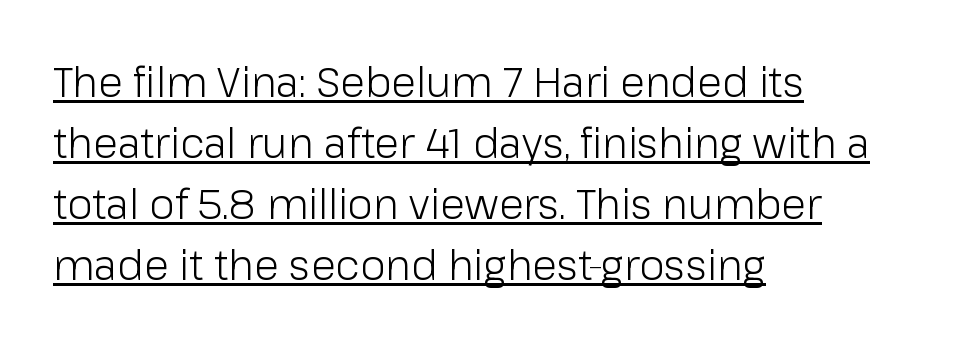
The image shows 41 px light sans-serif type, upright; set left-aligned, normal line spacing (1.49x), normal letter spacing, underlined; low stroke contrast and a medium x-height.
